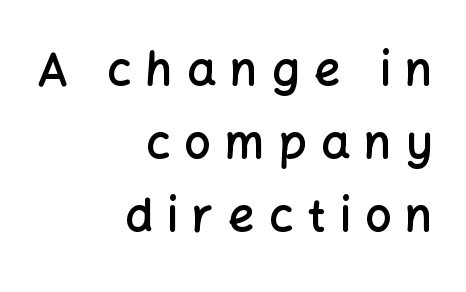
Firm but not heavy-handed strokes: this text is semibold. Reading down the block, your eye finds every line finishing at a fixed right position. This sample keeps an unexceptional amount of space between lines. Words float on clear page, feet unadorned.
